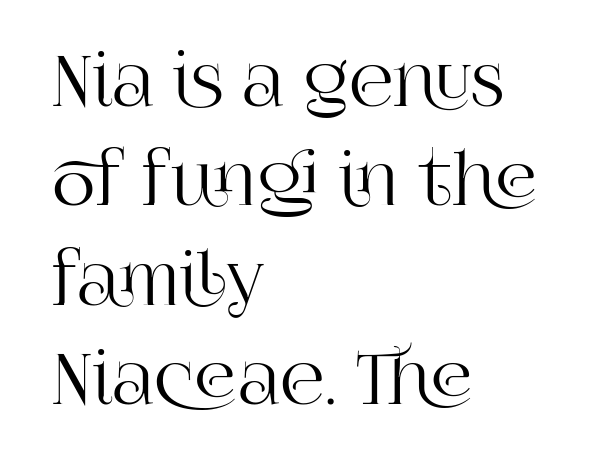
{"serif": "yes", "italic": "no", "width": "normal", "stroke_contrast": "high", "x_height": "large", "monospaced": "no", "underline": "no", "align": "left", "line_spacing": "normal", "line_spacing_ratio": 1.42, "letter_spacing": "normal", "letter_spacing_em": 0.0, "glyph_px": 70}
